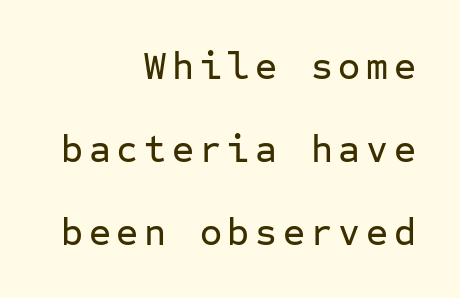
The passage shown is not underscored anywhere. The rendering uses typewriter-style spacing with identical character cells. Horizontally, the lines are justified to the trailing edge only. Nope, not italic — everything's standing straight. Honestly, the rows look like they've been pulled way apart.
